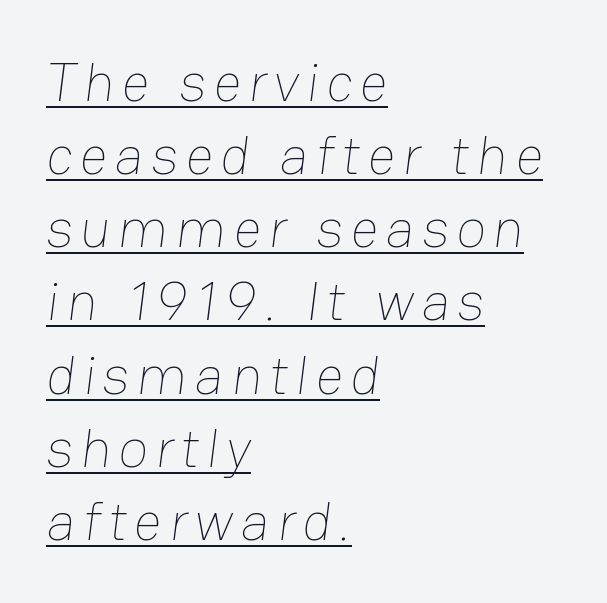
The image shows 55 px thin type; set left-aligned, normal line spacing (1.33x), underlined; low stroke contrast and a medium x-height.
